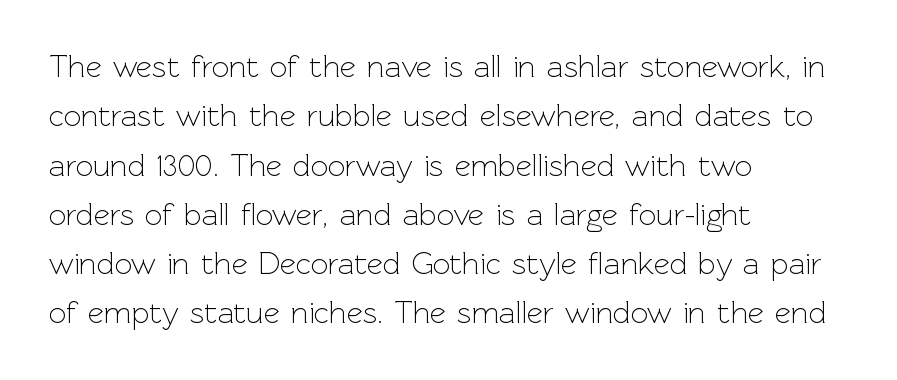
The image shows 31 px light sans-serif type, upright; set left-aligned, normal line spacing (1.59x), normal letter spacing, not underlined; a medium x-height.
